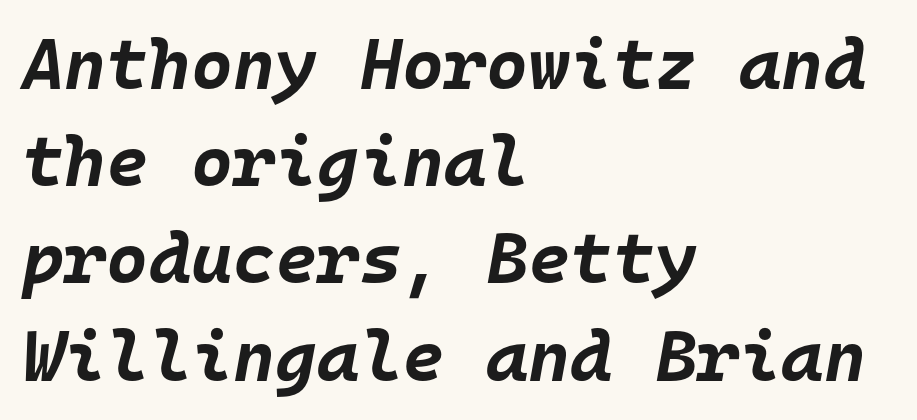
The image shows 72 px bold type, italic (leaning right), monospaced; set left-aligned, normal line spacing (1.35x), normal letter spacing, not underlined; low stroke contrast and a large x-height.
